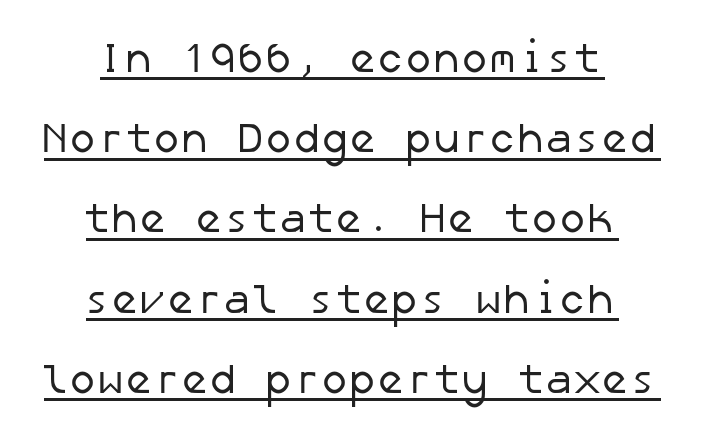
Q: Is the text bold? A: No.
Q: Is the typeface a serif or a sans-serif typeface? A: Sans-serif.
Q: Is the text underlined? A: Yes.
Q: How is the paragraph aligned? A: Centered.
Q: Is the spacing between letters normal or unusually wide? A: Normal.
Q: Is the spacing between lines tight, normal or loose? A: Loose.
Q: Width (condensed, normal, or wide)? A: Normal.
Q: Stroke contrast? A: Low.
Q: x-height? A: Medium.
